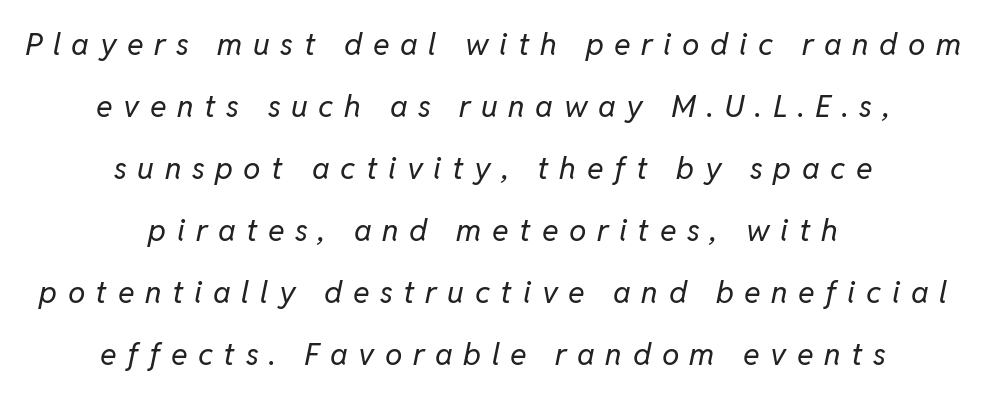
This reads as an unemphasized weight, regular at the heaviest. The rendering positions every line midway between the sides. If you measured baseline to baseline, you'd find a long distance. The line texture is sparse and dotted thanks to wide tracking. Slant detected: the letters are inclined. Clear beneath every line of the passage.
